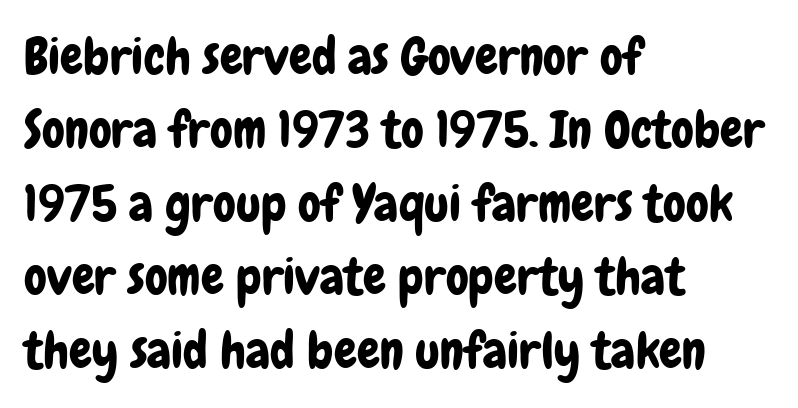
{"serif": "no", "italic": "no", "width": "condensed", "stroke_contrast": "low", "x_height": "medium", "monospaced": "no", "underline": "no", "align": "left", "line_spacing": "normal", "line_spacing_ratio": 1.44, "letter_spacing": "normal", "letter_spacing_em": 0.0, "glyph_px": 51}
